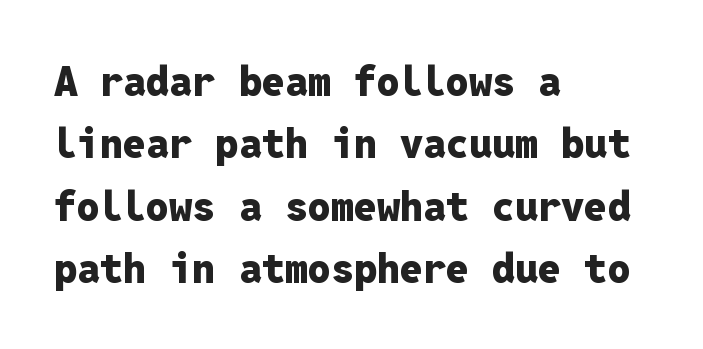
Every row of glyphs begins at an identical x-position on the left. Think of a typewriter: that constant character pitch is what you see here. A typesetter would call this leading conventional body-copy spacing. Italic? Not at all — the glyphs are vertical. The glyphs in this specimen are sans serif.
